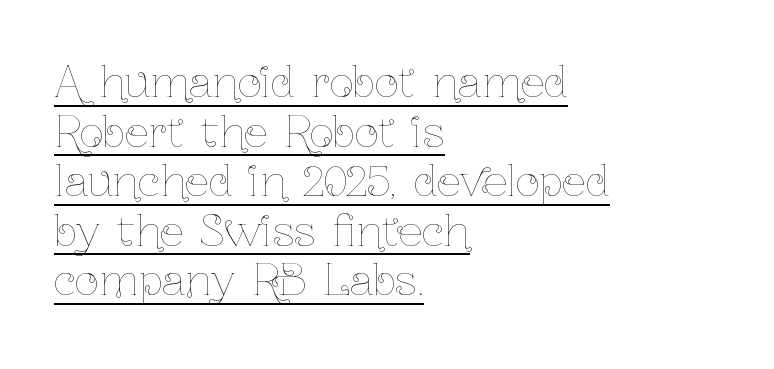
Q: Is the text bold? A: No.
Q: Is the text italic (slanted)? A: No, it is upright.
Q: Is the text underlined? A: Yes.
Q: How is the paragraph aligned? A: Left-aligned.
Q: Is the spacing between letters normal or unusually wide? A: Normal.
Q: Width (condensed, normal, or wide)? A: Condensed.
Q: Stroke contrast? A: Low.
Q: x-height? A: Medium.
Q: Monospaced? A: No.
